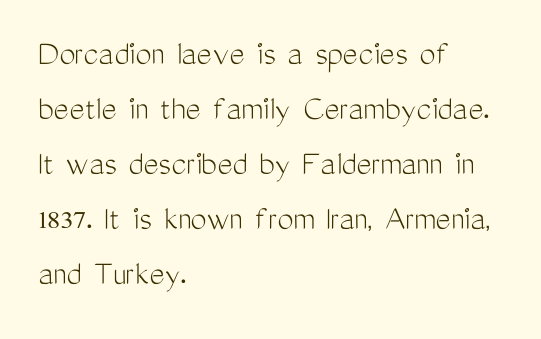
The image shows 36 px light, condensed sans-serif type, upright; set left-aligned, normal line spacing (1.53x), normal letter spacing, not underlined; medium stroke contrast and a medium x-height.
